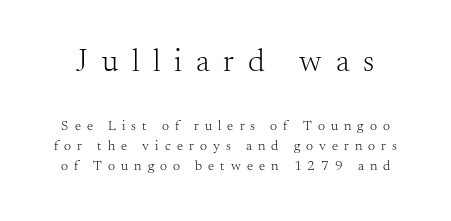
The image shows 32 px light serif type, upright; set normal line spacing (1.44x), unusually wide letter spacing (+0.43 em), not underlined; the first (top) block is 2.29x larger; medium stroke contrast and a small x-height.
